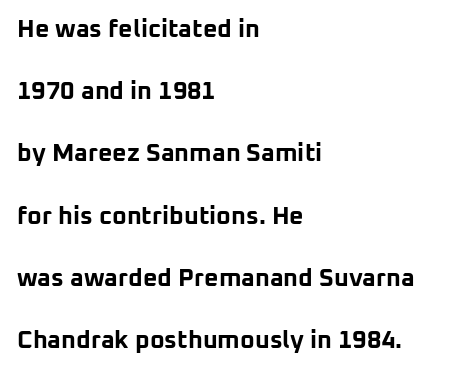
Q: Is the text bold? A: Yes.
Q: Is the text italic (slanted)? A: No, it is upright.
Q: Is the text underlined? A: No.
Q: How is the paragraph aligned? A: Left-aligned.
Q: Is the spacing between letters normal or unusually wide? A: Normal.
Q: Is the spacing between lines tight, normal or loose? A: Loose.
